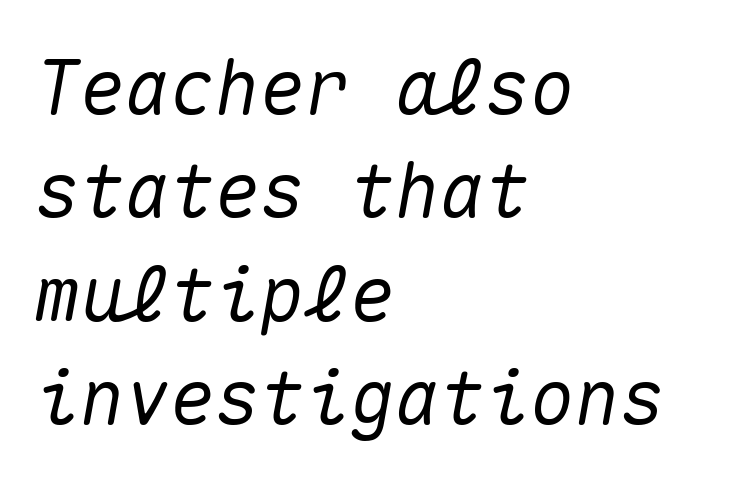
The image shows 75 px text type, italic (leaning right), monospaced; set left-aligned, normal line spacing (1.38x), normal letter spacing, not underlined; medium stroke contrast and a medium x-height.
